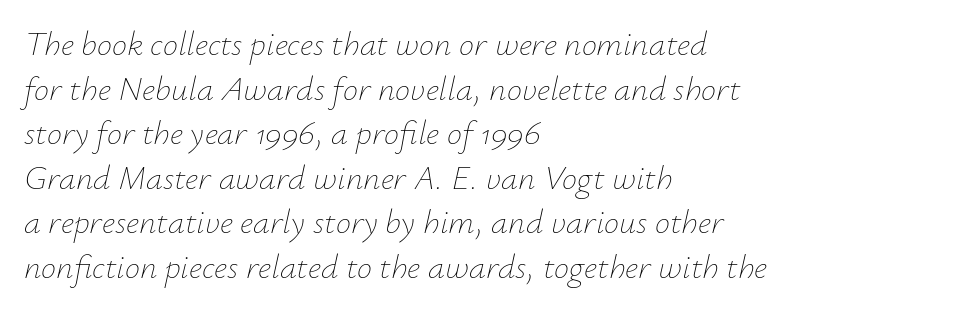
Counters stay open thanks to moderate or lighter strokes. Proportional: the letters do not fall into vertical columns. Italic? Definitely — the glyphs are oblique. Honestly, the letter spacing is just normal — you wouldn't notice it. Baseline-to-baseline distance is the conventional proportion of letter height. The zone under the glyphs is completely vacant.
